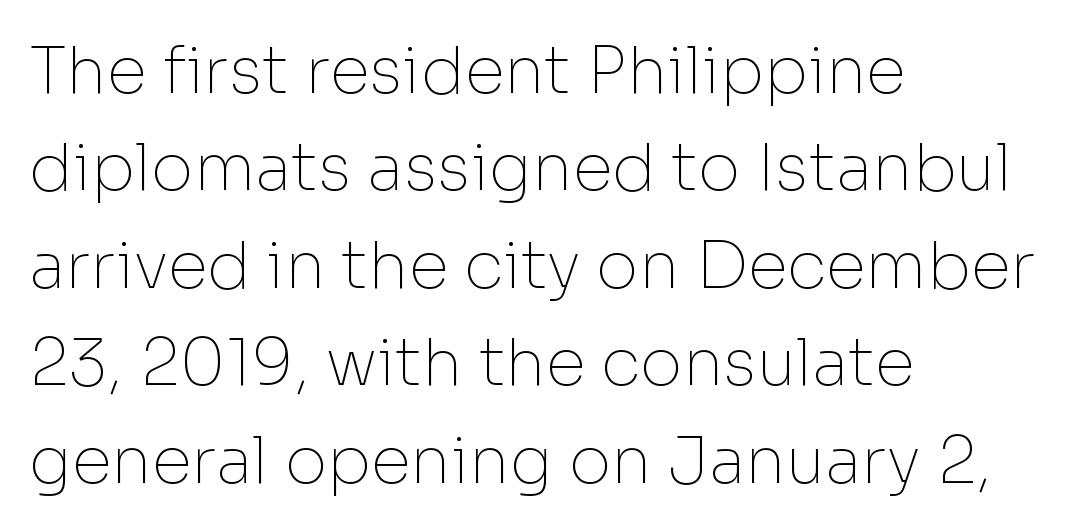
Nothing unusual about the tracking: characters are spaced as the font intends. Posture: vertical. Quick note: interline space is typical. If you drew a ruler down the left edge, every line would touch it.
